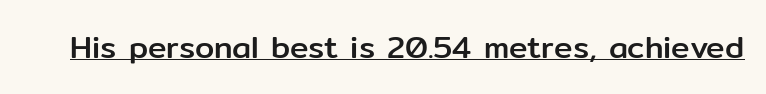
The image shows 31 px sans-serif type, upright; set normal letter spacing, underlined; low stroke contrast and a medium x-height.
